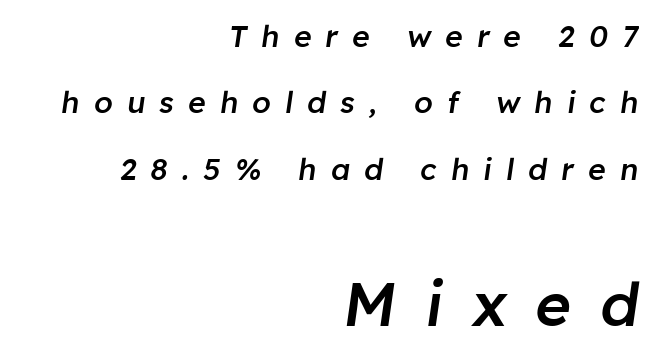
{"italic": "yes", "lean": "right", "slant_degrees": 8, "bold": "semi", "weight": "semibold", "width": "normal", "stroke_contrast": "low", "x_height": "medium", "monospaced": "no", "underline": "no", "align": "right", "line_spacing": "loose", "line_spacing_ratio": 2.21, "letter_spacing": "wide", "letter_spacing_em": 0.47, "larger_block": "second", "size_ratio": 2.03, "glyph_px": 61}
